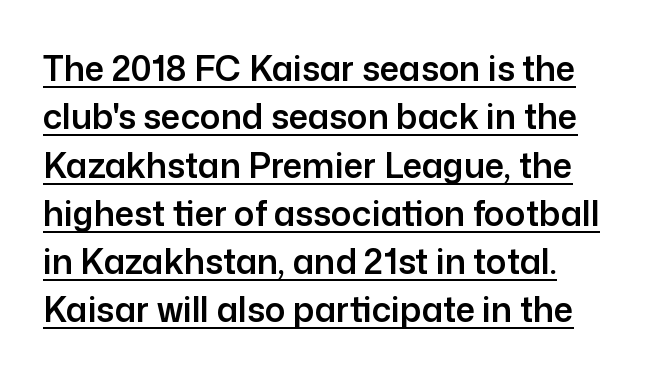
{"serif": "no", "italic": "no", "width": "normal", "stroke_contrast": "low", "x_height": "medium", "monospaced": "no", "underline": "yes", "align": "left", "line_spacing": "normal", "line_spacing_ratio": 1.42, "letter_spacing": "normal", "letter_spacing_em": 0.0, "glyph_px": 34}
